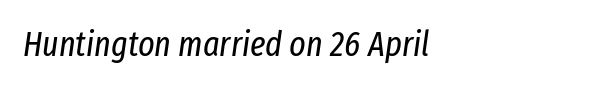
Q: Is the text bold? A: No.
Q: Is the text italic (slanted)? A: Yes, it leans right by about 8 degrees.
Q: Is the text underlined? A: No.
Q: How is the paragraph aligned? A: Left-aligned.
Q: Is the spacing between letters normal or unusually wide? A: Normal.
Q: Width (condensed, normal, or wide)? A: Condensed.
Q: Stroke contrast? A: Low.
Q: x-height? A: Medium.
Q: Monospaced? A: No.
